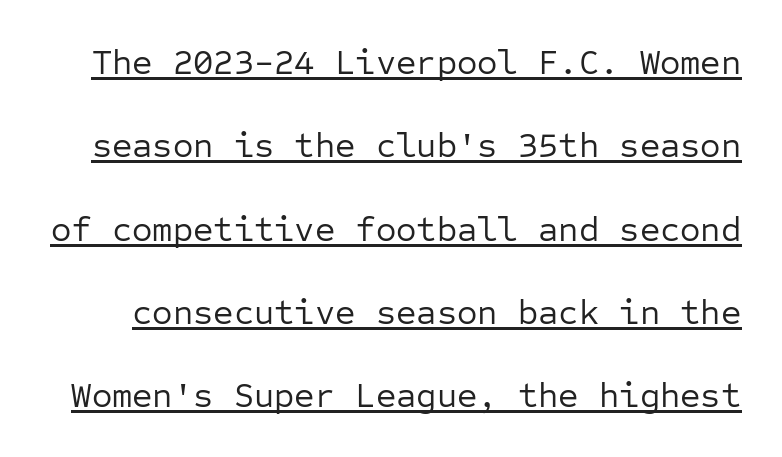
{"serif": "no", "italic": "no", "bold": "no", "weight": "regular", "width": "normal", "stroke_contrast": "low", "x_height": "medium", "monospaced": "yes", "underline": "yes", "line_spacing": "loose", "line_spacing_ratio": 2.38, "letter_spacing": "normal", "letter_spacing_em": 0.0, "glyph_px": 35}
